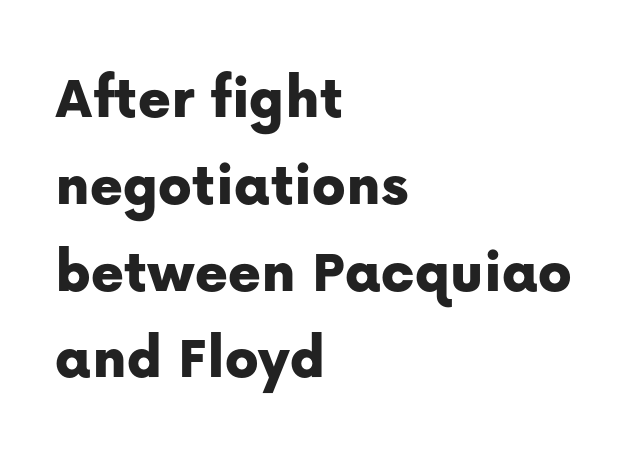
{"serif": "no", "italic": "no", "width": "normal", "stroke_contrast": "low", "x_height": "medium", "monospaced": "no", "underline": "no", "align": "left", "line_spacing": "normal", "line_spacing_ratio": 1.4, "letter_spacing": "normal", "letter_spacing_em": 0.0, "glyph_px": 62}
